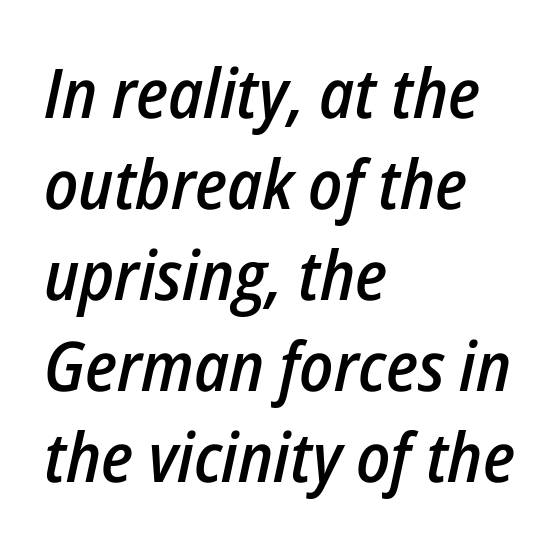
Q: Is the text bold? A: Semi-bold.
Q: Is the text italic (slanted)? A: Yes, it leans right by about 12 degrees.
Q: Is the text underlined? A: No.
Q: How is the paragraph aligned? A: Left-aligned.
Q: Is the spacing between letters normal or unusually wide? A: Normal.
Q: Is the spacing between lines tight, normal or loose? A: Normal.
Q: Width (condensed, normal, or wide)? A: Condensed.
Q: Stroke contrast? A: Low.
Q: x-height? A: Medium.
Q: Monospaced? A: No.
